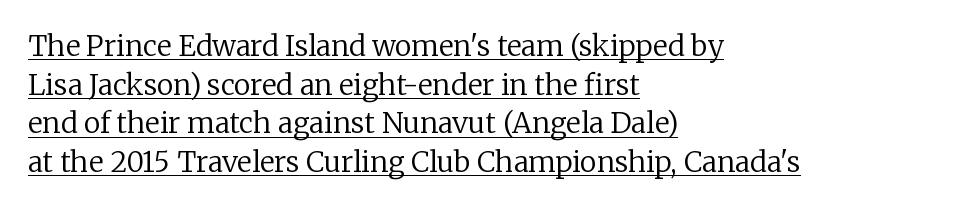
Every character sits straight up, as roman type does. The characters display serif detailing at their extremities. Summary of weight: not heavy and not bold. The passage is arranged the way most books set body copy — flush left.
